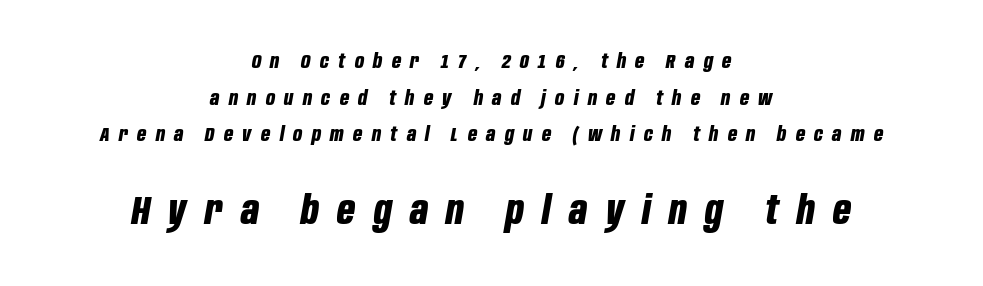
Q: Is the text bold? A: Yes.
Q: Is the text italic (slanted)? A: Yes, it leans right by about 10 degrees.
Q: Is the text underlined? A: No.
Q: How is the paragraph aligned? A: Centered.
Q: Is the spacing between letters normal or unusually wide? A: Unusually wide.
Q: Which block of text is set in a larger size, the first (top) or the second (bottom)? A: The second (bottom) one.
Q: Width (condensed, normal, or wide)? A: Condensed.
Q: Stroke contrast? A: Low.
Q: x-height? A: Large.
Q: Monospaced? A: No.
